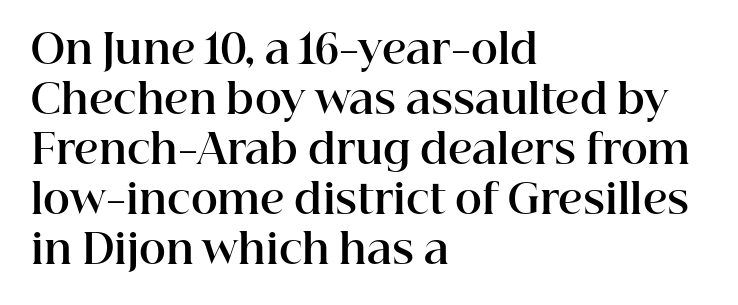
Q: Is the text bold? A: Yes.
Q: Is the text italic (slanted)? A: No, it is upright.
Q: Is the typeface a serif or a sans-serif typeface? A: Serif.
Q: Is the text underlined? A: No.
Q: How is the paragraph aligned? A: Left-aligned.
Q: Is the spacing between letters normal or unusually wide? A: Normal.
Q: Width (condensed, normal, or wide)? A: Normal.
Q: Stroke contrast? A: High.
Q: x-height? A: Medium.
Q: Monospaced? A: No.
